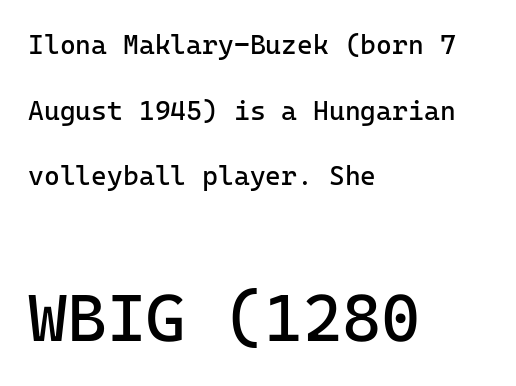
{"serif": "no", "italic": "no", "bold": "no", "weight": "regular", "width": "normal", "stroke_contrast": "low", "x_height": "medium", "underline": "no", "align": "left", "line_spacing": "loose", "line_spacing_ratio": 2.43, "letter_spacing": "normal", "letter_spacing_em": 0.0, "larger_block": "second", "size_ratio": 2.48, "glyph_px": 67}
